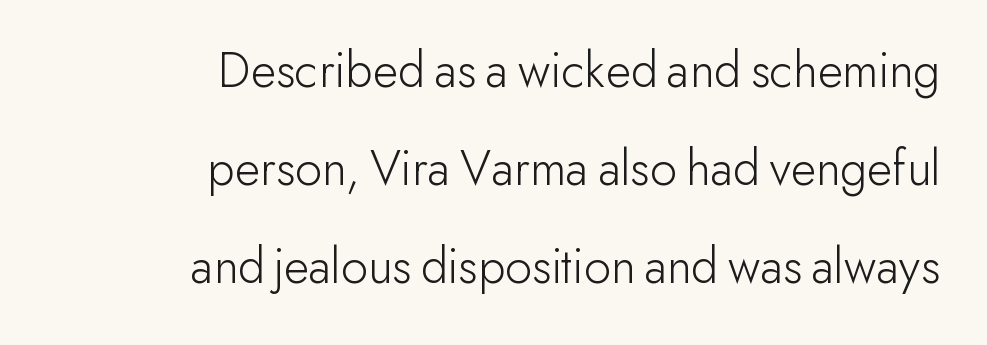
Style check: upright. Observe the ordinary spacing: letters are neighbours, not strangers. The typesetter chose a ragged-left arrangement here. Heft: none added — not bold. Are there feet on the stems? There aren't — it's a sans. The words here are not underlined.
